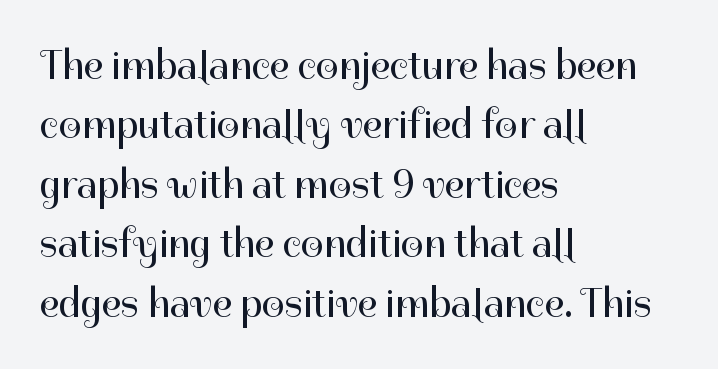
{"serif": "no", "italic": "no", "bold": "no", "weight": "regular", "width": "normal", "stroke_contrast": "high", "x_height": "medium", "monospaced": "no", "underline": "no", "align": "left", "line_spacing": "normal", "line_spacing_ratio": 1.45, "letter_spacing": "normal", "letter_spacing_em": 0.0, "glyph_px": 41}
